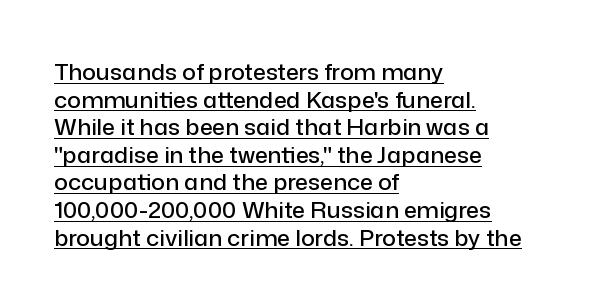
Q: Is the text italic (slanted)? A: No, it is upright.
Q: Is the text underlined? A: Yes.
Q: How is the paragraph aligned? A: Left-aligned.
Q: Is the spacing between letters normal or unusually wide? A: Normal.
